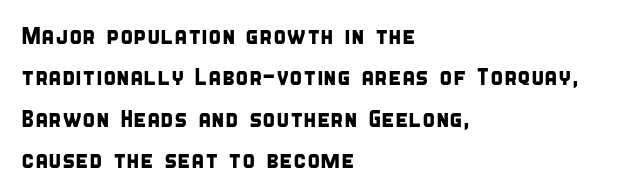
The gaps between neighbouring characters are ordinary and unremarkable. Plain, unruled lines of type. Which margin do the lines hug? The left one — the right edge is uneven.
